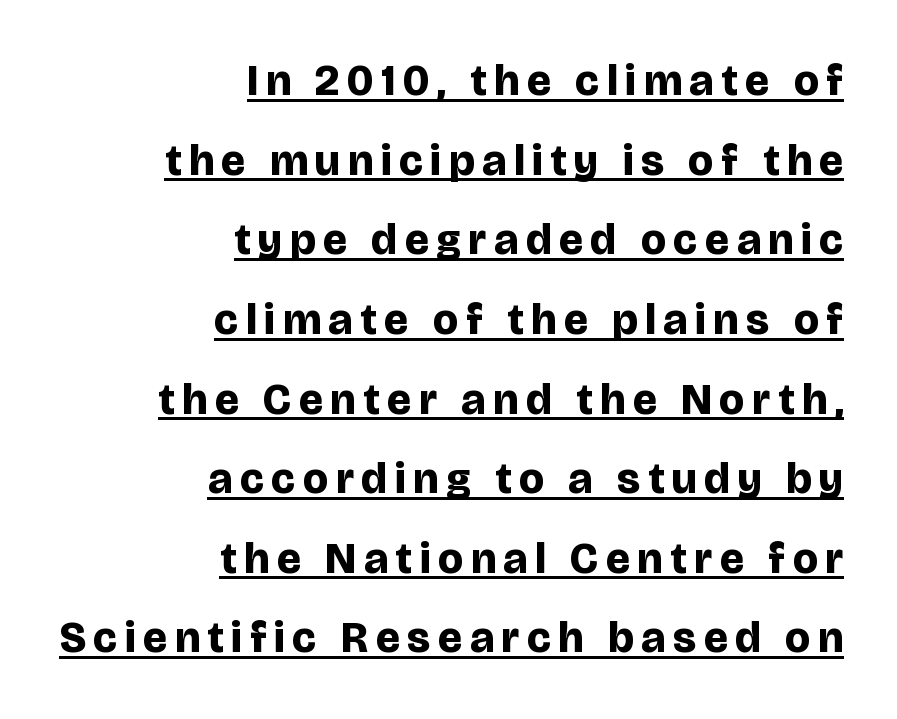
Q: Is the text bold? A: Yes.
Q: Is the text italic (slanted)? A: No, it is upright.
Q: Is the typeface a serif or a sans-serif typeface? A: Sans-serif.
Q: Is the text underlined? A: Yes.
Q: How is the paragraph aligned? A: Right-aligned.
Q: Width (condensed, normal, or wide)? A: Normal.
Q: Stroke contrast? A: Low.
Q: x-height? A: Large.
Q: Monospaced? A: No.
